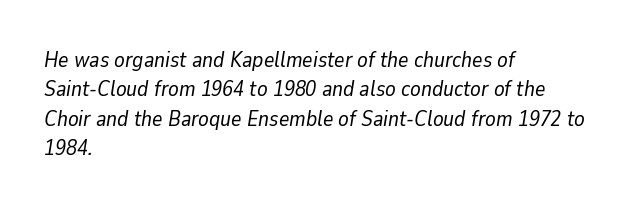
{"italic": "yes", "lean": "right", "slant_degrees": 9, "bold": "no", "underline": "no", "align": "left", "line_spacing": "normal", "line_spacing_ratio": 1.33, "letter_spacing": "normal", "letter_spacing_em": 0.0, "glyph_px": 22}
